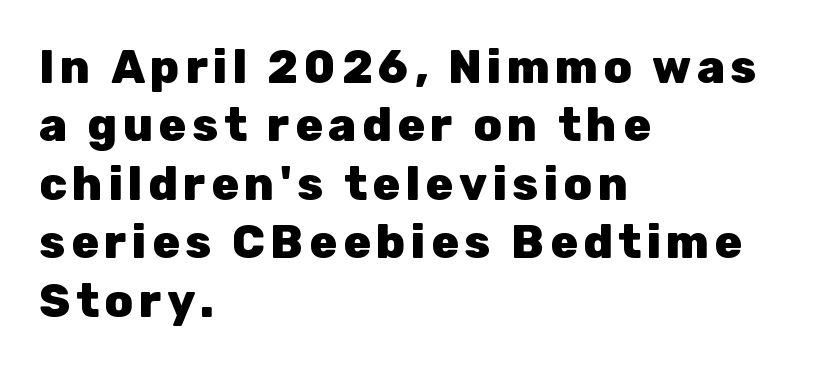
The image shows 46 px heavy sans-serif type, upright; set left-aligned, normal line spacing (1.27x), not underlined; low stroke contrast and a medium x-height.
